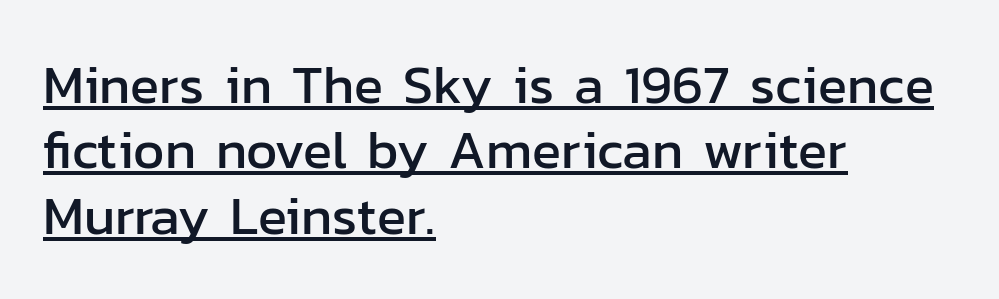
{"serif": "no", "italic": "no", "width": "normal", "stroke_contrast": "low", "x_height": "medium", "monospaced": "no", "underline": "yes", "align": "left", "line_spacing_ratio": 1.21, "letter_spacing": "normal", "letter_spacing_em": 0.0, "glyph_px": 54}
